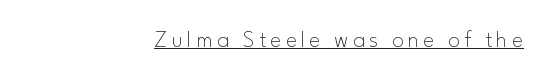
Q: Is the text bold? A: No.
Q: Is the text italic (slanted)? A: No, it is upright.
Q: Is the text underlined? A: Yes.
Q: How is the paragraph aligned? A: Right-aligned.
